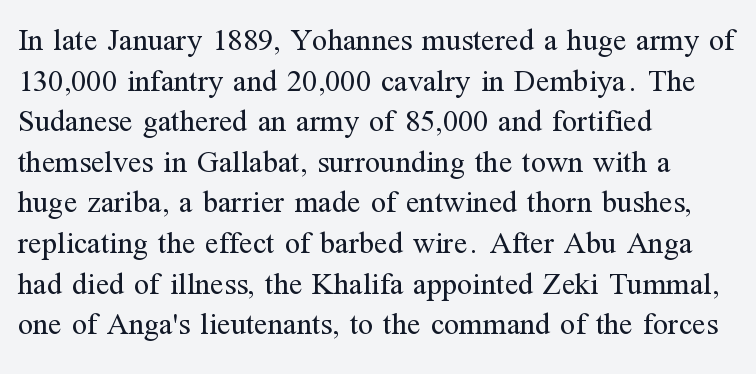
Here the designer chose a conventional face with non-uniform glyph widths. A serif font was chosen for this passage. Caption: multi-line text, flush left, ragged right. The type sits square on the baseline with zero lean.
